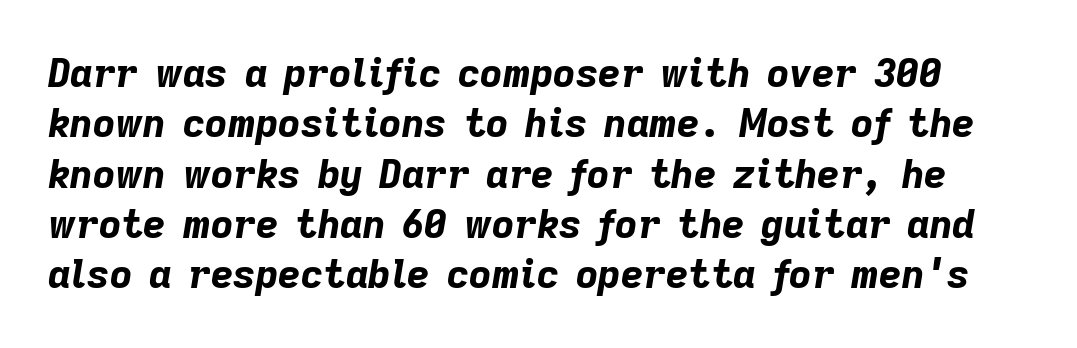
{"italic": "yes", "lean": "right", "slant_degrees": 9, "bold": "yes", "weight": "bold", "width": "normal", "stroke_contrast": "low", "x_height": "medium", "monospaced": "no", "underline": "no", "line_spacing": "normal", "line_spacing_ratio": 1.29, "letter_spacing": "normal", "letter_spacing_em": 0.0, "glyph_px": 39}
